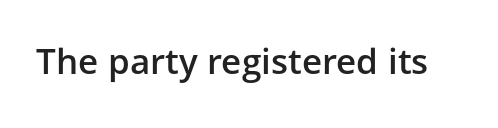
{"serif": "no", "italic": "no", "bold": "semi", "weight": "semibold", "width": "normal", "stroke_contrast": "low", "x_height": "medium", "monospaced": "no", "underline": "no", "letter_spacing": "normal", "letter_spacing_em": 0.0, "glyph_px": 35}
